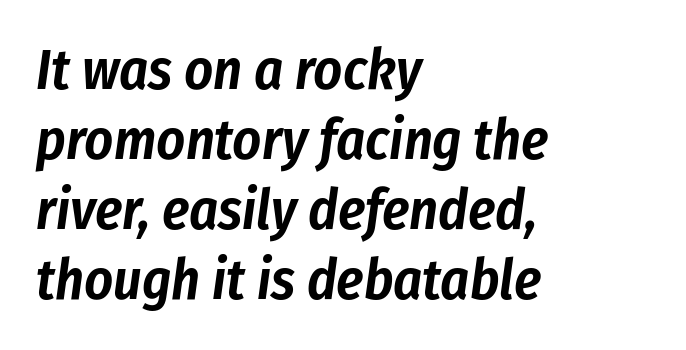
Q: Is the text italic (slanted)? A: Yes, it leans right by about 8 degrees.
Q: Is the text underlined? A: No.
Q: How is the paragraph aligned? A: Left-aligned.
Q: Is the spacing between letters normal or unusually wide? A: Normal.
Q: Is the spacing between lines tight, normal or loose? A: Normal.
Q: Width (condensed, normal, or wide)? A: Condensed.
Q: Stroke contrast? A: Low.
Q: x-height? A: Medium.
Q: Monospaced? A: No.
